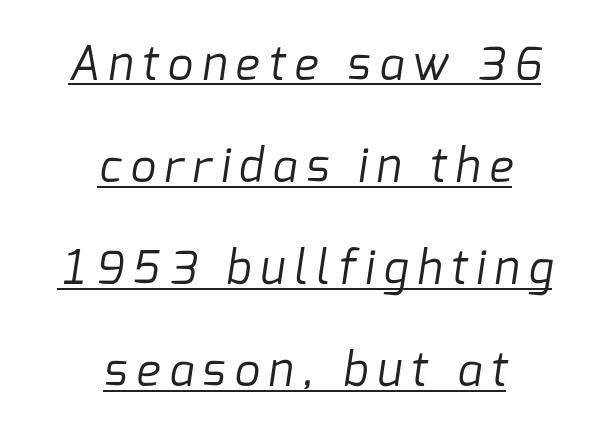
{"serif": "no", "bold": "no", "weight": "regular", "width": "normal", "stroke_contrast": "low", "x_height": "medium", "monospaced": "no", "underline": "yes", "align": "center", "line_spacing": "loose", "line_spacing_ratio": 2.27, "letter_spacing": "wide", "letter_spacing_em": 0.2, "glyph_px": 45}
